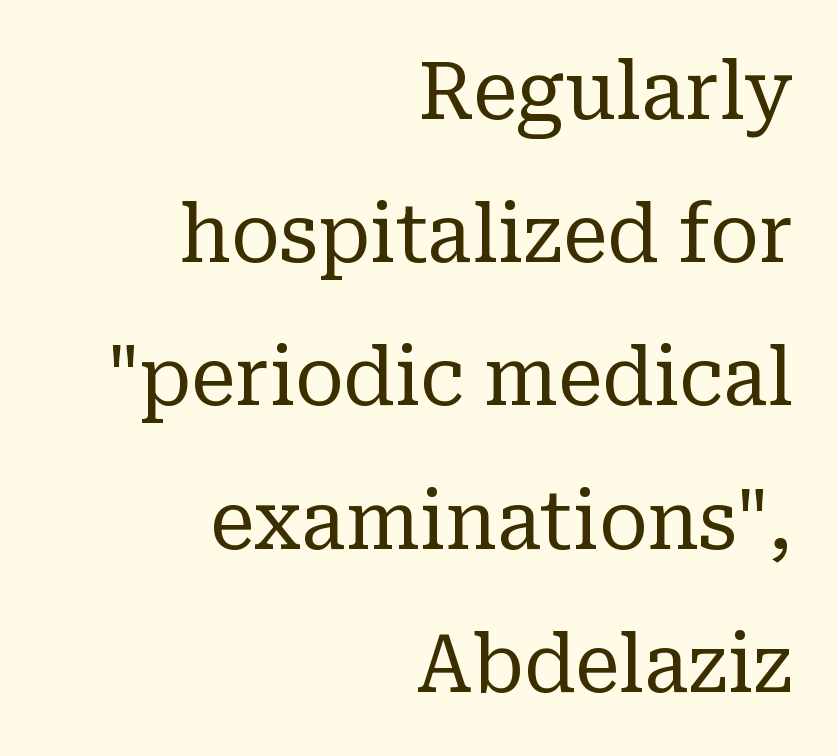
Q: Is the text bold? A: No.
Q: Is the text italic (slanted)? A: No, it is upright.
Q: Is the typeface a serif or a sans-serif typeface? A: Serif.
Q: Is the text underlined? A: No.
Q: How is the paragraph aligned? A: Right-aligned.
Q: Is the spacing between letters normal or unusually wide? A: Normal.
Q: Width (condensed, normal, or wide)? A: Normal.
Q: Stroke contrast? A: Low.
Q: x-height? A: Medium.
Q: Monospaced? A: No.
